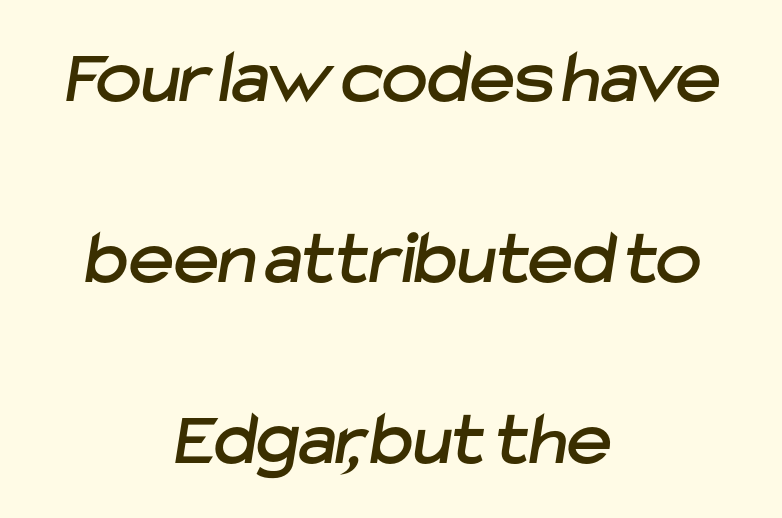
The image shows 77 px sans-serif type; set centered, loose line spacing (2.35x), normal letter spacing, not underlined; low stroke contrast and a medium x-height.
